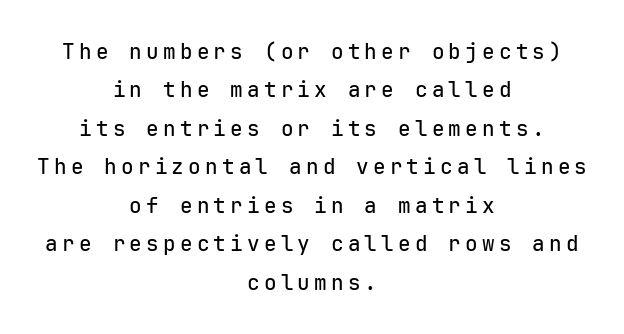
This sample uses an upright cut, with every glyph sitting square on the baseline. These lines have a slow, spaced-out rhythm from letter to letter. Glance below the letters and you will spot only blank space. One-word summary of the alignment: center.
